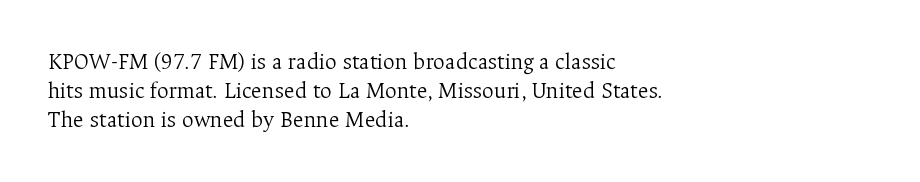
Q: Is the text bold? A: No.
Q: Is the text italic (slanted)? A: No, it is upright.
Q: Is the text underlined? A: No.
Q: How is the paragraph aligned? A: Left-aligned.
Q: Is the spacing between letters normal or unusually wide? A: Normal.
Q: Is the spacing between lines tight, normal or loose? A: Normal.
